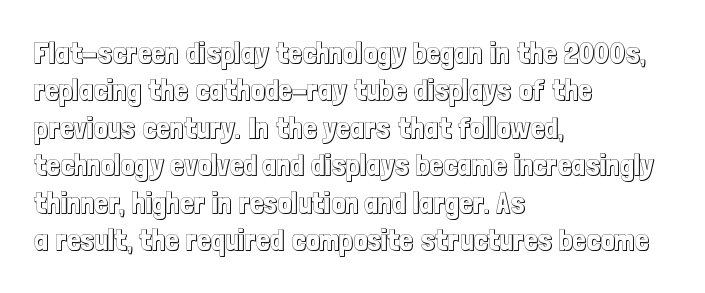
Q: Is the text italic (slanted)? A: No, it is upright.
Q: Is the text underlined? A: No.
Q: How is the paragraph aligned? A: Left-aligned.
Q: Is the spacing between letters normal or unusually wide? A: Normal.
Q: Is the spacing between lines tight, normal or loose? A: Normal.
Q: Width (condensed, normal, or wide)? A: Condensed.
Q: x-height? A: Medium.
Q: Monospaced? A: No.
